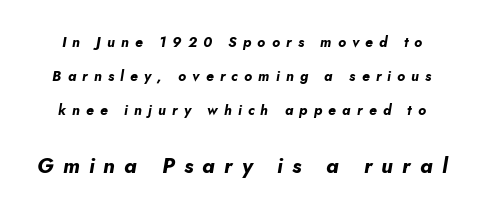
Q: Is the text bold? A: Yes.
Q: Is the text italic (slanted)? A: Yes, it leans right by about 5 degrees.
Q: Is the text underlined? A: No.
Q: Is the spacing between letters normal or unusually wide? A: Unusually wide.
Q: Is the spacing between lines tight, normal or loose? A: Loose.
Q: Which block of text is set in a larger size, the first (top) or the second (bottom)? A: The second (bottom) one.
